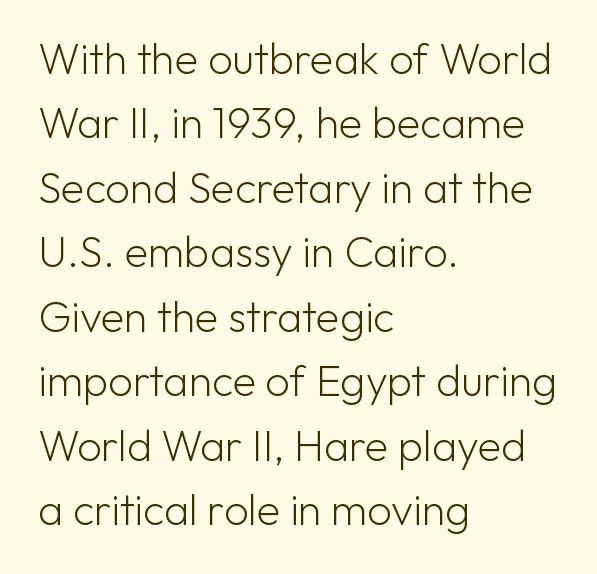
Standard letterfit; no display-style spreading of the glyphs. These lines are rendered in a variable-pitch font. No chunkiness to these letters — they're not bold. The letters stand upright; this is a roman face. Short and long lines alike share a common starting point at left.
